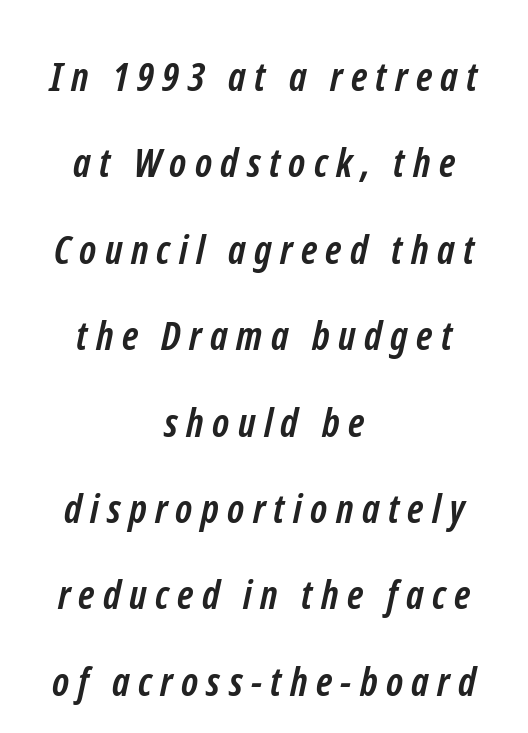
{"serif": "no", "bold": "yes", "weight": "semibold", "width": "condensed", "stroke_contrast": "low", "x_height": "medium", "monospaced": "no", "underline": "no", "align": "center", "line_spacing": "loose", "line_spacing_ratio": 2.16, "letter_spacing": "wide", "letter_spacing_em": 0.21, "glyph_px": 40}
